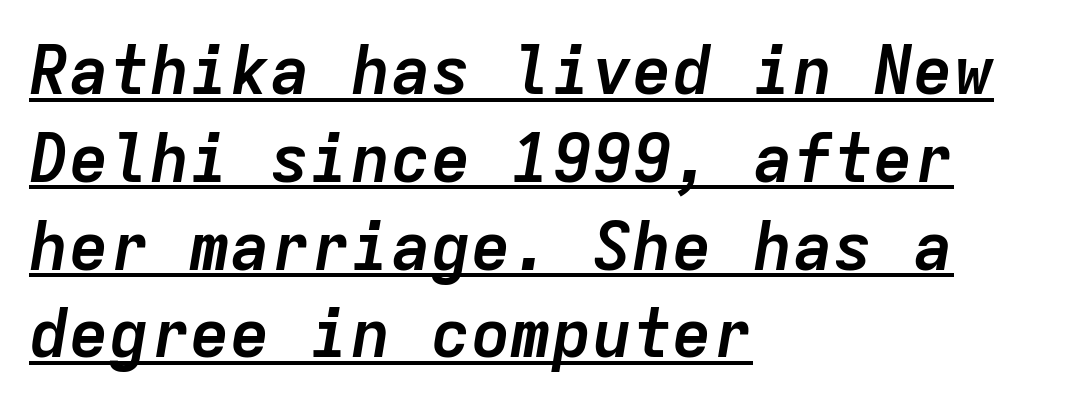
The font is running at its bold setting. The letters march in equal steps, a hallmark of fixed-pitch type. There is no visible air inserted between adjacent glyphs. Compared with undecorated copy, this sample adds a rule below the words. Italic: yes, the glyphs are oblique. Normally led — the rows are evenly, conventionally spaced.
